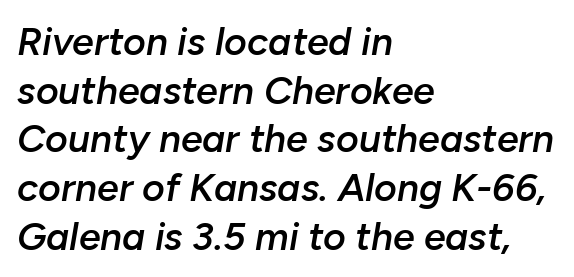
{"italic": "yes", "lean": "right", "slant_degrees": 10, "bold": "semi", "weight": "semibold", "width": "normal", "stroke_contrast": "low", "x_height": "medium", "monospaced": "no", "underline": "no", "align": "left", "line_spacing": "normal", "line_spacing_ratio": 1.25, "letter_spacing": "normal", "letter_spacing_em": 0.0, "glyph_px": 39}
